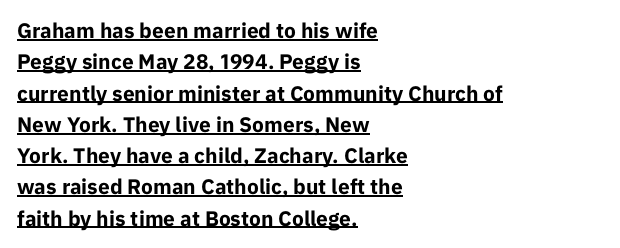
Casual observation: everything's shoved over to the left. Style check: upright. Whoever set this chose a conventional vertical rhythm. Typographic density is high because the face is bold.
